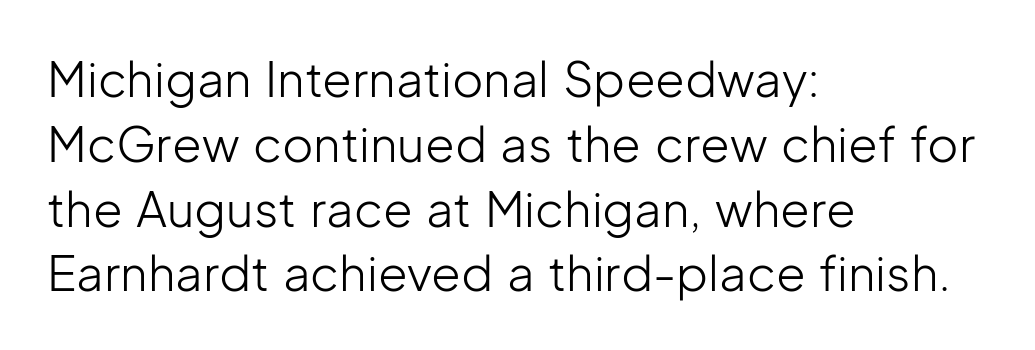
The image shows 48 px light sans-serif type, upright; set left-aligned, normal line spacing (1.35x), normal letter spacing, not underlined; low stroke contrast and a medium x-height.
